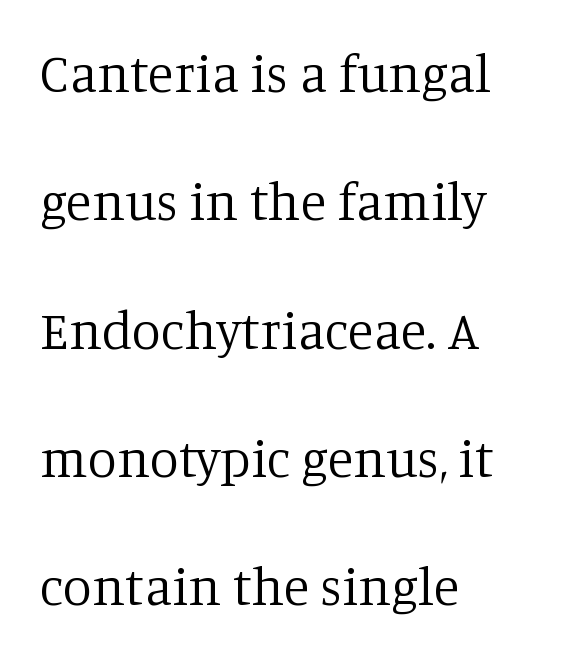
Q: Is the text bold? A: No.
Q: Is the text italic (slanted)? A: No, it is upright.
Q: Is the typeface a serif or a sans-serif typeface? A: Serif.
Q: Is the text underlined? A: No.
Q: How is the paragraph aligned? A: Left-aligned.
Q: Is the spacing between letters normal or unusually wide? A: Normal.
Q: Is the spacing between lines tight, normal or loose? A: Loose.
Q: Width (condensed, normal, or wide)? A: Normal.
Q: Stroke contrast? A: Low.
Q: x-height? A: Large.
Q: Monospaced? A: No.
